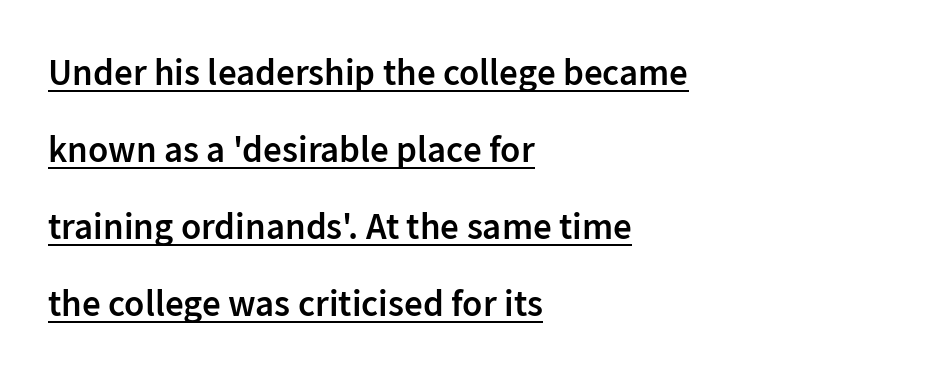
Q: Is the text bold? A: Semi-bold.
Q: Is the text italic (slanted)? A: No, it is upright.
Q: Is the typeface a serif or a sans-serif typeface? A: Sans-serif.
Q: Is the text underlined? A: Yes.
Q: How is the paragraph aligned? A: Left-aligned.
Q: Is the spacing between letters normal or unusually wide? A: Normal.
Q: Is the spacing between lines tight, normal or loose? A: Loose.
Q: Width (condensed, normal, or wide)? A: Normal.
Q: Stroke contrast? A: Low.
Q: x-height? A: Medium.
Q: Monospaced? A: No.
